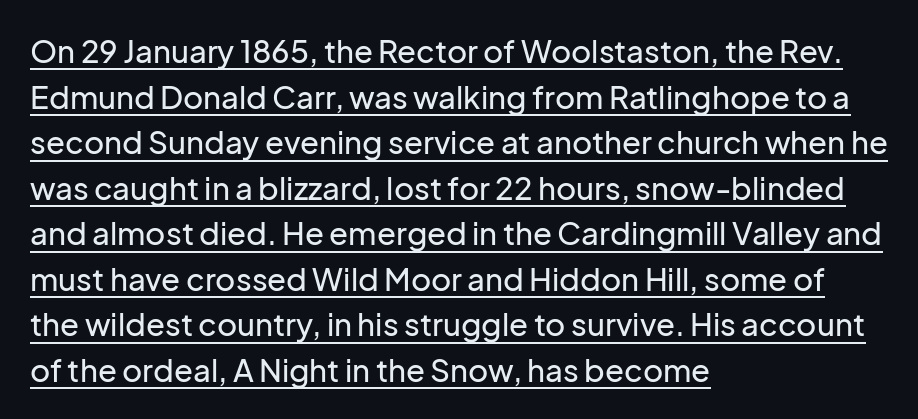
Q: Is the text italic (slanted)? A: No, it is upright.
Q: Is the typeface a serif or a sans-serif typeface? A: Sans-serif.
Q: Is the text underlined? A: Yes.
Q: How is the paragraph aligned? A: Left-aligned.
Q: Is the spacing between letters normal or unusually wide? A: Normal.
Q: Is the spacing between lines tight, normal or loose? A: Normal.
Q: Width (condensed, normal, or wide)? A: Normal.
Q: Stroke contrast? A: Low.
Q: x-height? A: Medium.
Q: Monospaced? A: No.
